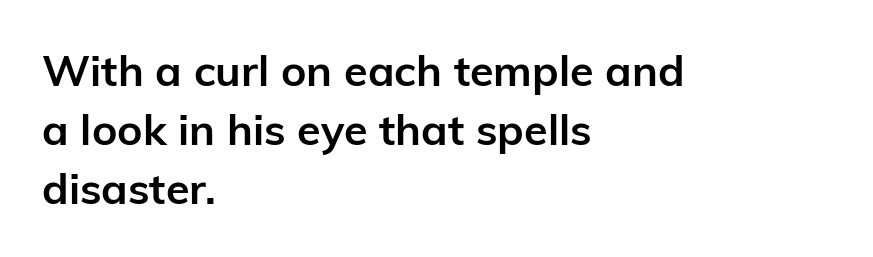
The image shows 43 px semibold sans-serif type, upright; set left-aligned, normal line spacing (1.37x), normal letter spacing, not underlined; low stroke contrast and a medium x-height.
